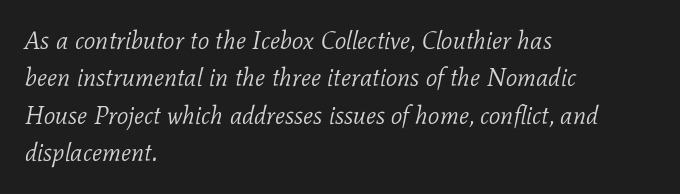
Characters are canted at an angle relative to the baseline's perpendicular. The letterforms sit at book weight or below. No extra tracking has been applied to these lines. A clean baseline with only descenders dipping below it.
